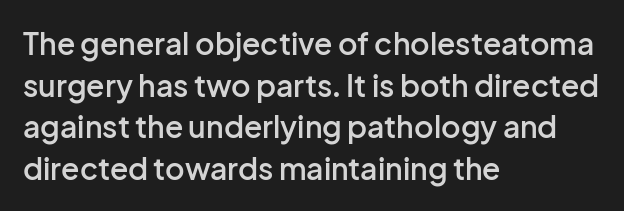
Q: Is the text bold? A: Semi-bold.
Q: Is the text italic (slanted)? A: No, it is upright.
Q: Is the typeface a serif or a sans-serif typeface? A: Sans-serif.
Q: Is the text underlined? A: No.
Q: How is the paragraph aligned? A: Left-aligned.
Q: Is the spacing between letters normal or unusually wide? A: Normal.
Q: Is the spacing between lines tight, normal or loose? A: Normal.
Q: Width (condensed, normal, or wide)? A: Normal.
Q: Stroke contrast? A: Low.
Q: x-height? A: Medium.
Q: Monospaced? A: No.
